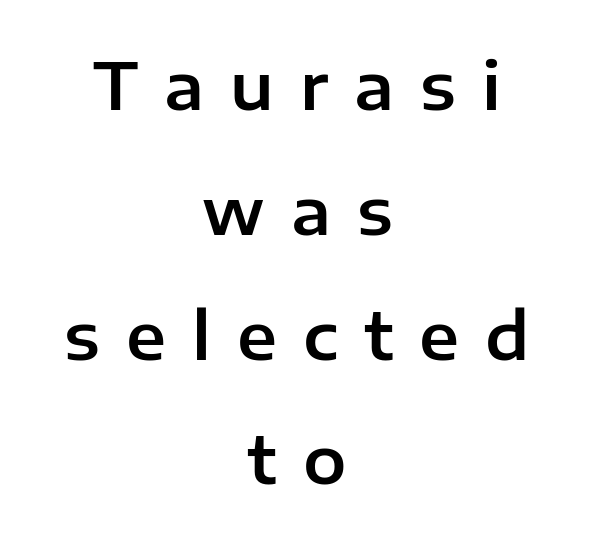
The image shows 65 px sans-serif type, upright; set centered, loose line spacing (1.92x), unusually wide letter spacing (+0.4 em), not underlined; low stroke contrast and a medium x-height.
